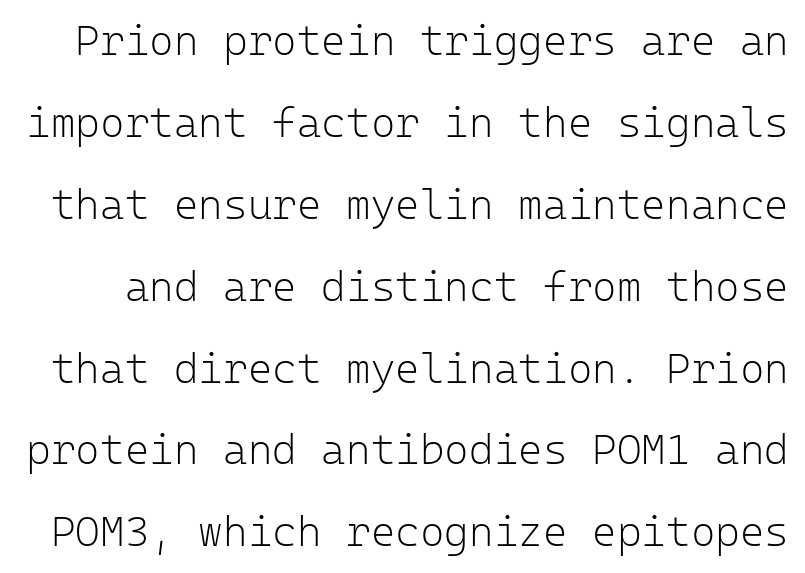
Each letter, wide or thin by design, is forced into the same width here. The characters display no serif detailing; their extremities are plain. Just letters on the line, the space beneath them empty. Honestly, the letter spacing is just normal — you wouldn't notice it.
